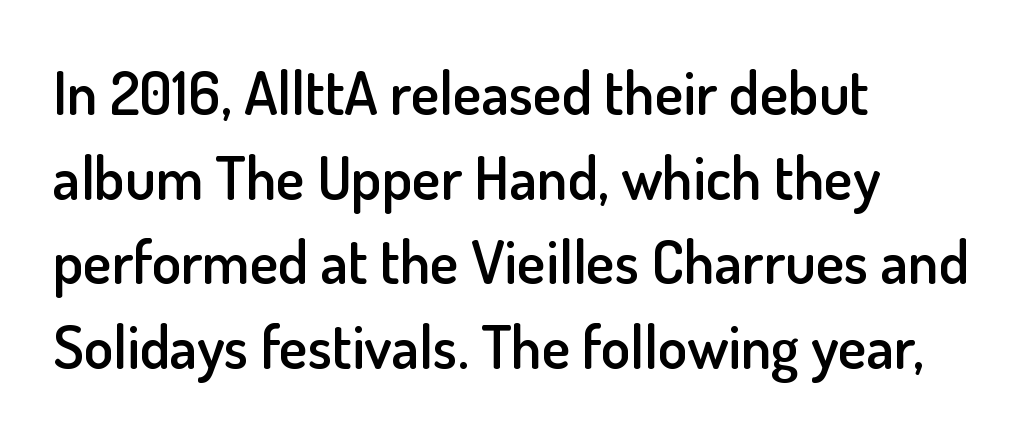
Posture: vertical. The horizontal fit of the characters is conventional and even. The setting favours the left margin, as ordinary paragraphs usually do. The space between consecutive lines is moderate. Is this a fixed-width face? No — the glyphs have proportional, varying widths. The designer went with a sans here, leaving each stem footless.
